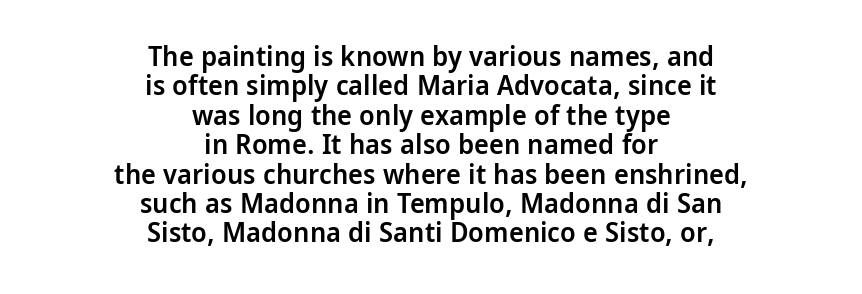
Interline gaps are noticeably narrow in this sample. In CSS terms this would be text-align: center. Summary of weight: moderately heavy, a semibold. Does the lettering tilt? It doesn't — this is upright. The tracking reads as untouched default to a designer's eye. Note the varied advance widths — an 'i' is clearly narrower than an 'm'.
